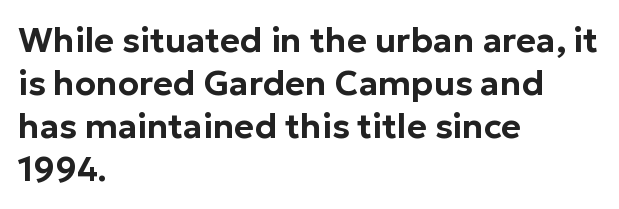
The image shows 34 px sans-serif type, upright; set left-aligned, normal line spacing (1.26x), normal letter spacing, not underlined; low stroke contrast and a medium x-height.
